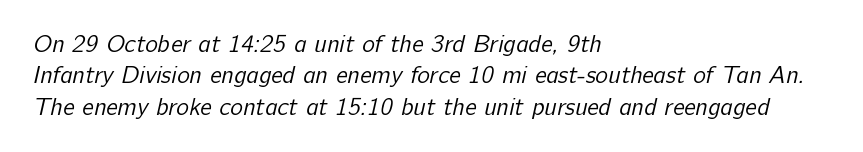
Q: Is the text bold? A: No.
Q: Is the text underlined? A: No.
Q: How is the paragraph aligned? A: Left-aligned.
Q: Is the spacing between letters normal or unusually wide? A: Normal.
Q: Is the spacing between lines tight, normal or loose? A: Normal.
